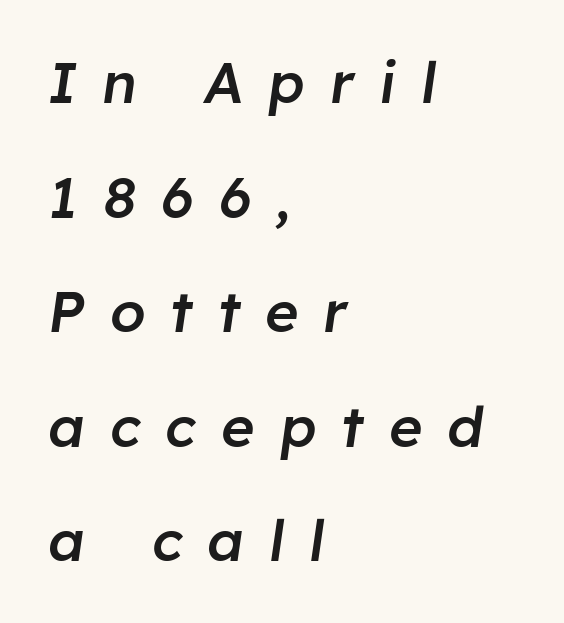
The image shows 57 px semibold type, italic (leaning right); set left-aligned, loose line spacing (2.01x), unusually wide letter spacing (+0.44 em), not underlined; low stroke contrast and a medium x-height.
